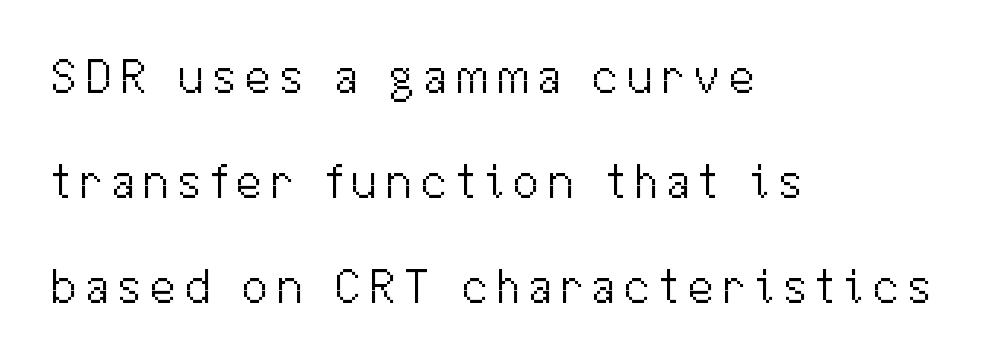
The image shows 49 px light sans-serif type, upright; set left-aligned, loose line spacing (2.14x), not underlined; medium stroke contrast and a medium x-height.
